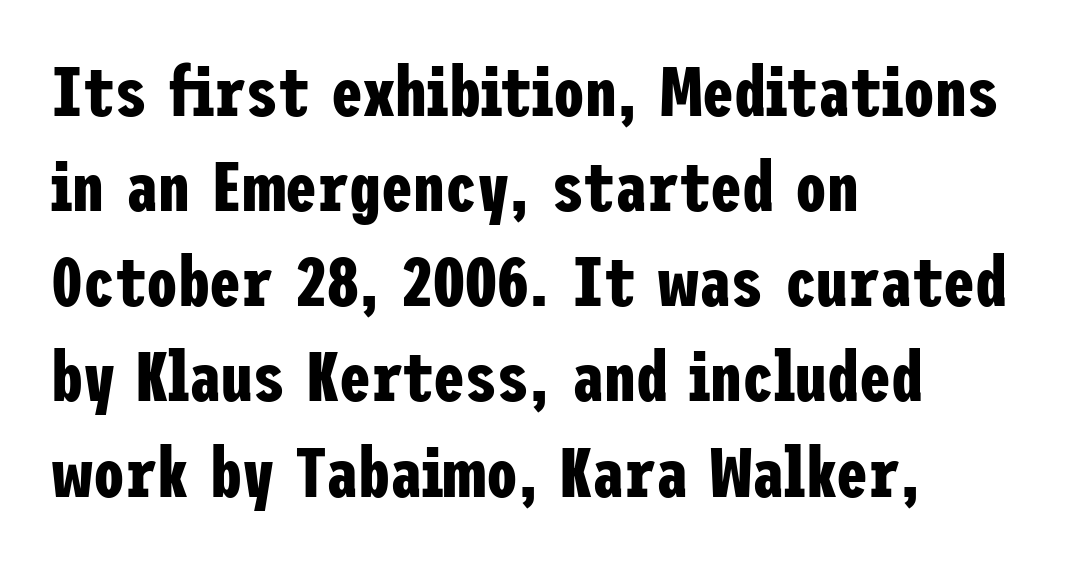
{"serif": "no", "italic": "no", "bold": "yes", "weight": "bold", "width": "condensed", "stroke_contrast": "low", "x_height": "medium", "underline": "no", "align": "left", "line_spacing": "normal", "line_spacing_ratio": 1.34, "letter_spacing": "normal", "letter_spacing_em": 0.0, "glyph_px": 71}
